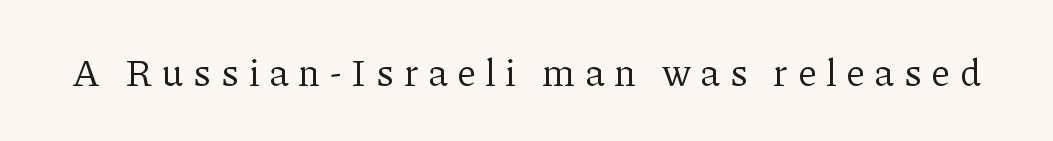
The image shows 38 px regular-weight serif type, upright; set unusually wide letter spacing (+0.26 em), not underlined; low stroke contrast and a medium x-height.
